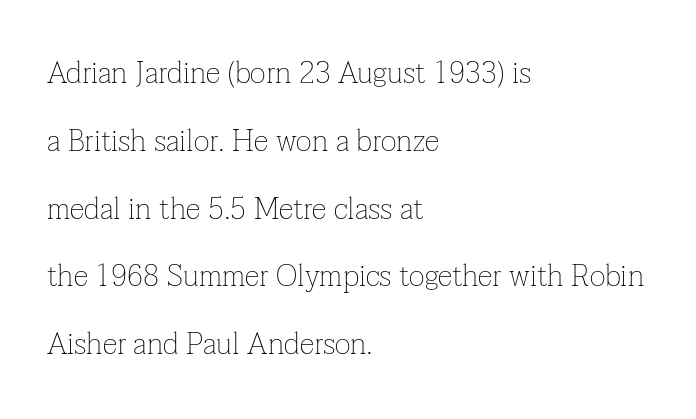
The image shows 30 px thin serif type, upright; set left-aligned, loose line spacing (2.26x), normal letter spacing, not underlined; low stroke contrast and a medium x-height.
